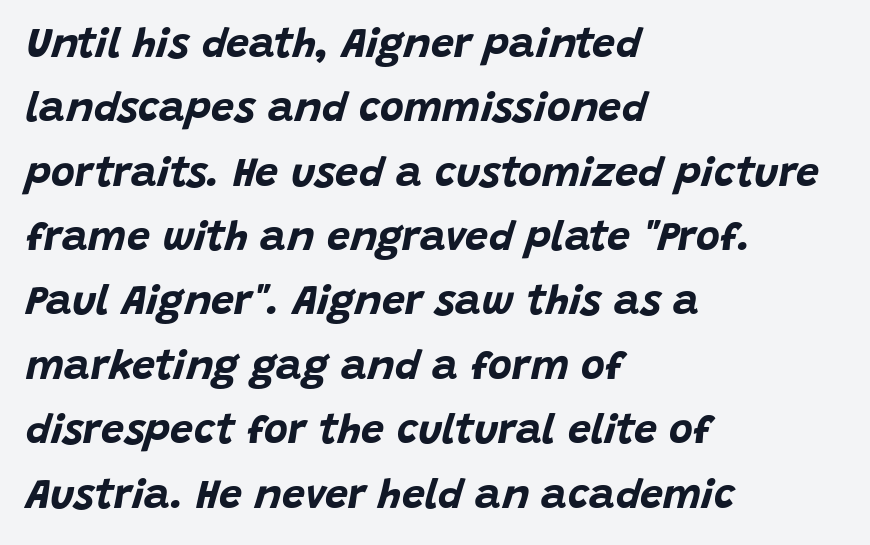
{"italic": "yes", "lean": "right", "slant_degrees": 15, "bold": "yes", "weight": "bold", "width": "normal", "stroke_contrast": "low", "x_height": "large", "monospaced": "no", "underline": "no", "align": "left", "line_spacing": "normal", "line_spacing_ratio": 1.57, "letter_spacing": "normal", "letter_spacing_em": 0.0, "glyph_px": 41}
